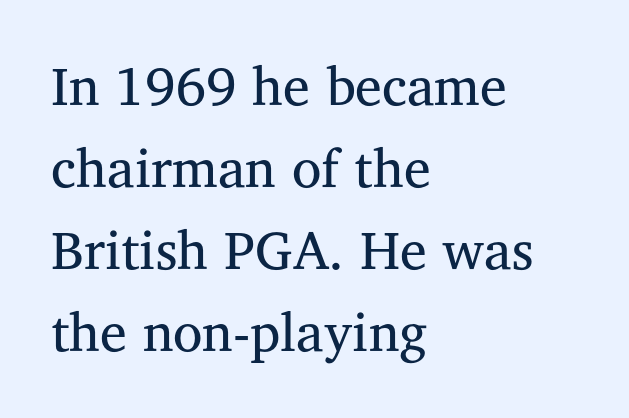
Q: Is the text bold? A: No.
Q: Is the text italic (slanted)? A: No, it is upright.
Q: Is the typeface a serif or a sans-serif typeface? A: Serif.
Q: Is the text underlined? A: No.
Q: How is the paragraph aligned? A: Left-aligned.
Q: Is the spacing between letters normal or unusually wide? A: Normal.
Q: Is the spacing between lines tight, normal or loose? A: Normal.
Q: Width (condensed, normal, or wide)? A: Normal.
Q: Stroke contrast? A: Medium.
Q: x-height? A: Medium.
Q: Monospaced? A: No.
